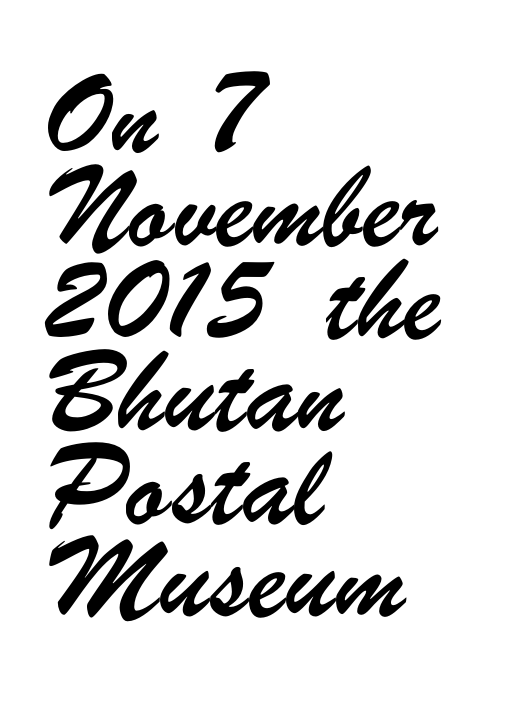
{"serif": "no", "width": "condensed", "stroke_contrast": "low", "x_height": "small", "monospaced": "no", "underline": "no", "align": "left", "line_spacing_ratio": 1.82, "letter_spacing": "normal", "letter_spacing_em": 0.0, "glyph_px": 51}
